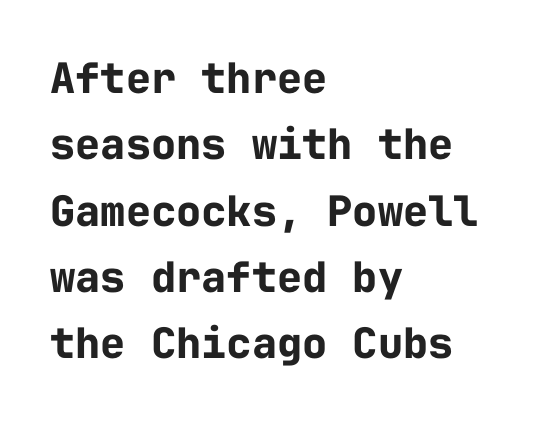
Horizontal alignment here is leftward, the default for most running prose. Glyph-to-glyph distance matches everyday printed text. Designer's note — italics off, roman on. Set as a true bold cut, around the 700 mark. The leading is moderate, giving the passage an even texture.
